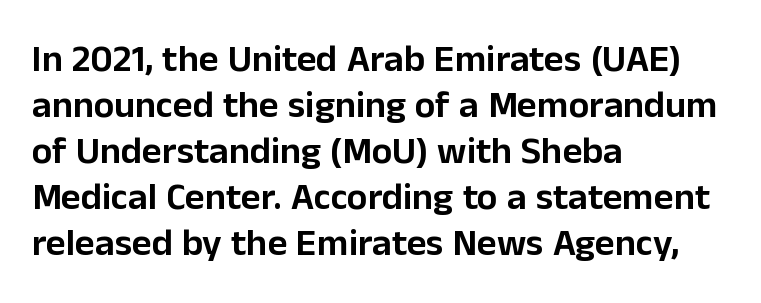
{"serif": "no", "italic": "no", "width": "normal", "stroke_contrast": "low", "x_height": "medium", "monospaced": "no", "underline": "no", "align": "left", "line_spacing_ratio": 1.21, "letter_spacing": "normal", "letter_spacing_em": 0.0, "glyph_px": 38}
